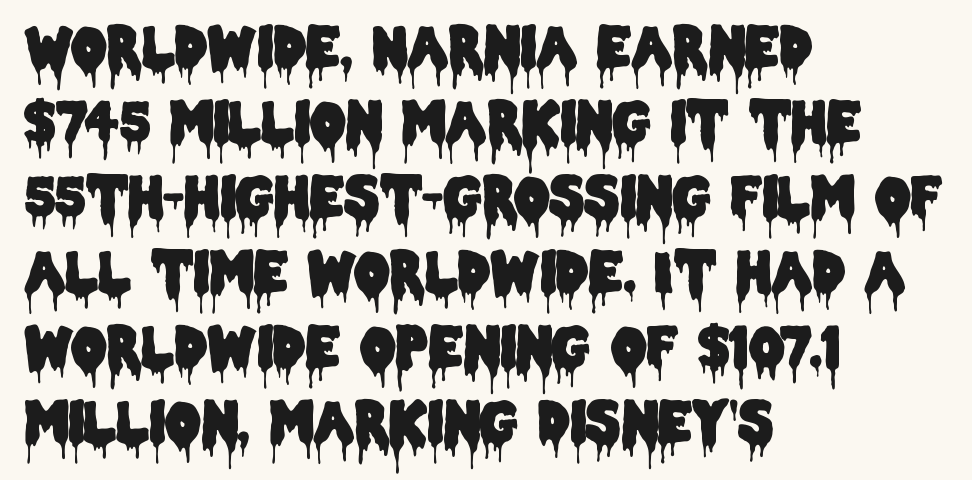
{"serif": "no", "italic": "no", "width": "condensed", "stroke_contrast": "low", "x_height": "large", "monospaced": "no", "underline": "no", "align": "left", "line_spacing": "normal", "line_spacing_ratio": 1.34, "letter_spacing": "normal", "letter_spacing_em": 0.0, "glyph_px": 56}
